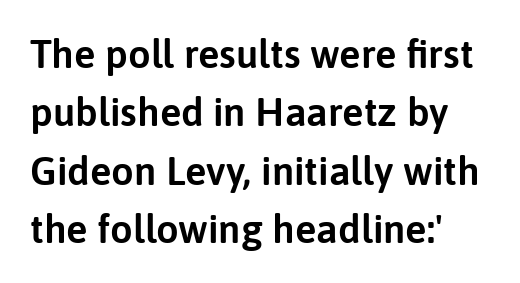
Q: Is the text italic (slanted)? A: No, it is upright.
Q: Is the typeface a serif or a sans-serif typeface? A: Sans-serif.
Q: Is the text underlined? A: No.
Q: How is the paragraph aligned? A: Left-aligned.
Q: Is the spacing between letters normal or unusually wide? A: Normal.
Q: Is the spacing between lines tight, normal or loose? A: Normal.
Q: Width (condensed, normal, or wide)? A: Normal.
Q: Stroke contrast? A: Low.
Q: x-height? A: Medium.
Q: Monospaced? A: No.
